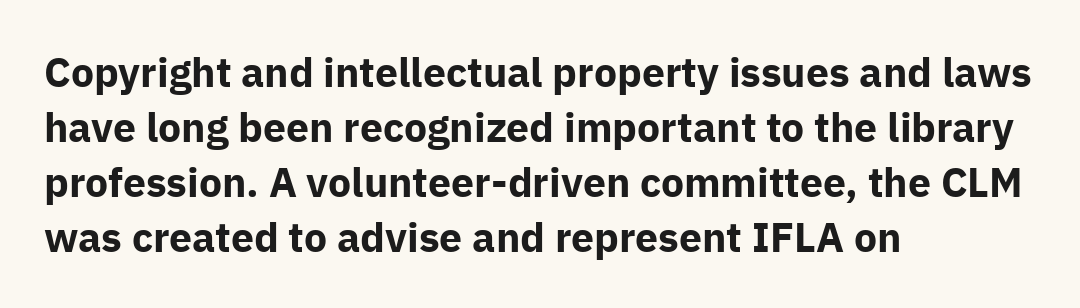
{"serif": "no", "italic": "no", "bold": "yes", "weight": "bold", "width": "normal", "stroke_contrast": "low", "x_height": "medium", "monospaced": "no", "underline": "no", "align": "left", "line_spacing": "normal", "line_spacing_ratio": 1.34, "letter_spacing": "normal", "letter_spacing_em": 0.0, "glyph_px": 41}
